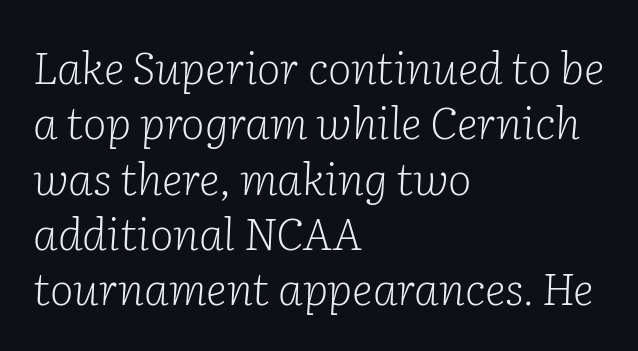
Letter spacing: default. The face used here has a pronounced slope to its letters. The face used here is proportionally spaced, like ordinary book or web type. The specimen omits any rule beneath the text block's lines.
